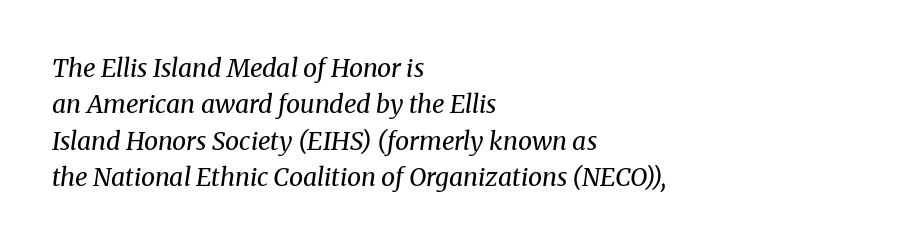
The image shows 25 px text type, italic (leaning right); set left-aligned, normal line spacing (1.46x), normal letter spacing, not underlined.
